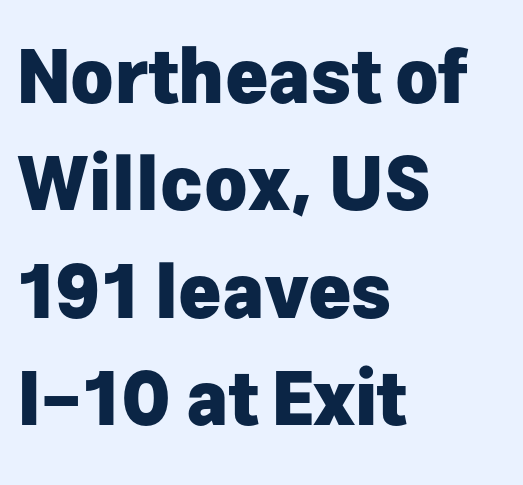
The image shows 73 px heavy sans-serif type, upright; set left-aligned, normal line spacing (1.47x), normal letter spacing, not underlined; low stroke contrast and a medium x-height.
